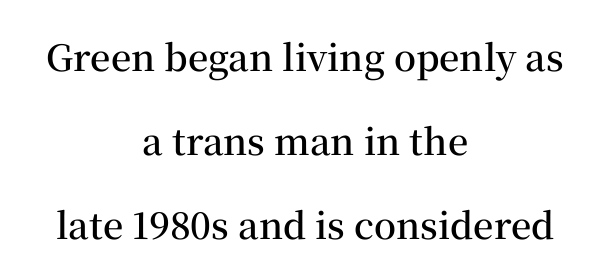
What kind of face is this? One with serifs. This rendering leaves character spacing at its baseline value. A centered setting, common on invitations and titles, is used for this passage. Character widths vary here, with narrow letters taking less room than wide ones. Is there much room between lines? Yes — plenty of vertical air separates them. The baseline area is clear.
